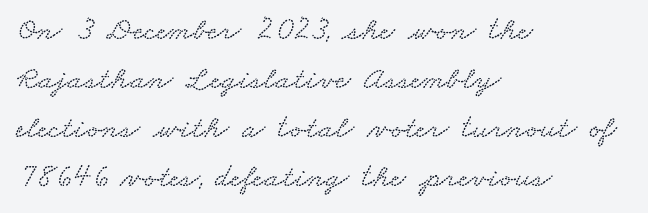
The image shows 33 px wide type; set left-aligned, normal line spacing (1.48x), normal letter spacing, not underlined; low stroke contrast and a small x-height.
